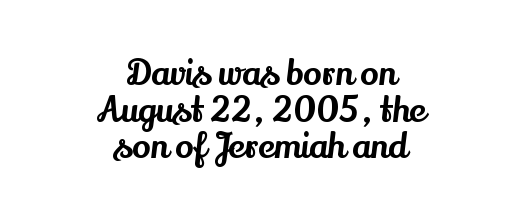
A typesetter would call this zero additional tracking. The space beneath each line is pristine and unruled. In terms of letterform style, serifs are clearly present.
